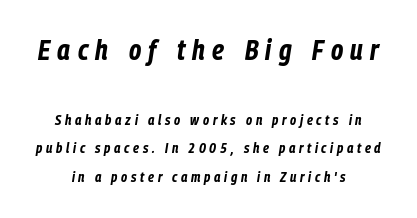
Slant detected: the letters are inclined. The rendering uses a large line-height, opening up the rows. Weight: bold. Typeset on center — no edge is straight. Beneath every word, the page is bare. A typesetter would call this proportional, since set widths differ per character.
